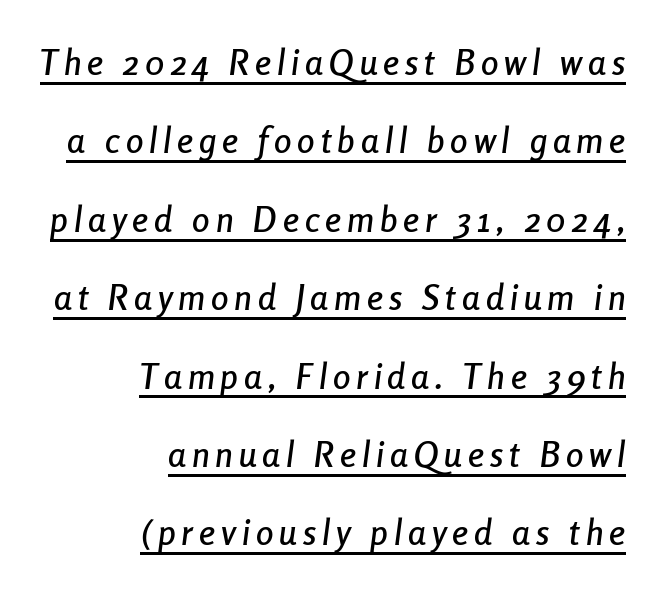
Tall strokes in this sample are angled rather than plumb. Looks like someone drew a line under every word here. Short and long lines alike share a common ending point at right. In terms of leading, this rendering errs on the spacious side. You could not count columns in this text — the font is proportionally spaced.
